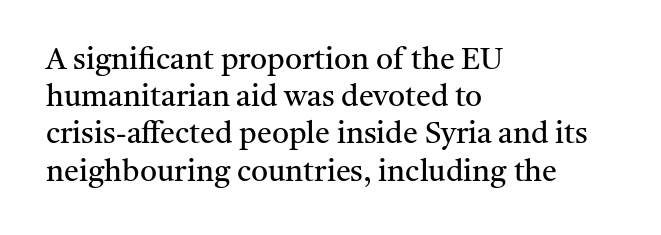
The image shows 30 px regular-weight serif type, upright; set left-aligned, line spacing 1.24x, normal letter spacing, not underlined; medium stroke contrast and a medium x-height.
